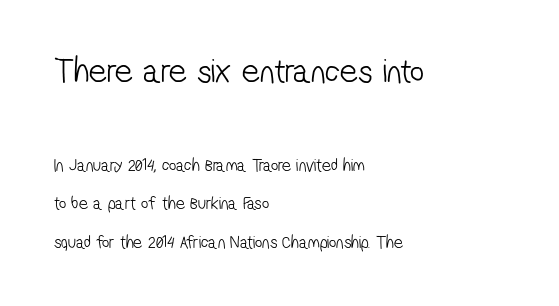
Q: Is the text bold? A: No.
Q: Is the typeface a serif or a sans-serif typeface? A: Sans-serif.
Q: Is the text underlined? A: No.
Q: How is the paragraph aligned? A: Left-aligned.
Q: Is the spacing between letters normal or unusually wide? A: Normal.
Q: Is the spacing between lines tight, normal or loose? A: Loose.
Q: Which block of text is set in a larger size, the first (top) or the second (bottom)? A: The first (top) one.
Q: Width (condensed, normal, or wide)? A: Condensed.
Q: Stroke contrast? A: Low.
Q: x-height? A: Medium.
Q: Monospaced? A: No.
